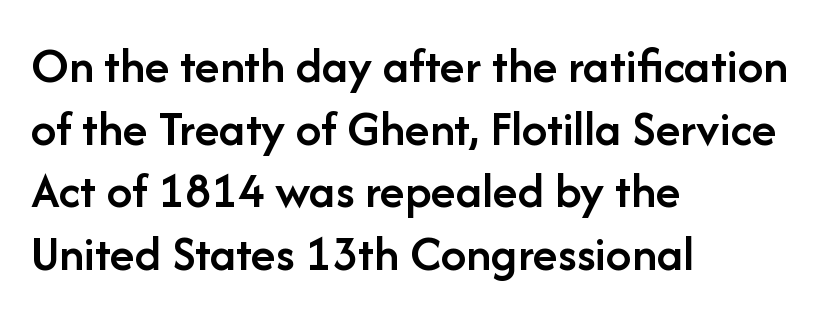
Q: Is the text bold? A: Semi-bold.
Q: Is the text italic (slanted)? A: No, it is upright.
Q: Is the typeface a serif or a sans-serif typeface? A: Sans-serif.
Q: Is the text underlined? A: No.
Q: How is the paragraph aligned? A: Left-aligned.
Q: Is the spacing between letters normal or unusually wide? A: Normal.
Q: Width (condensed, normal, or wide)? A: Normal.
Q: Stroke contrast? A: Low.
Q: x-height? A: Medium.
Q: Monospaced? A: No.
